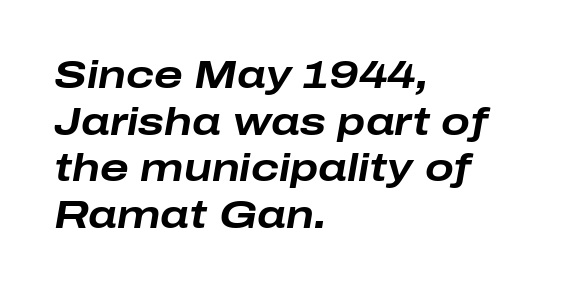
These lines carry a lot of weight — the face is fully bold. These lines are rendered in a variable-pitch font. Plain, unruled lines of type. Rendered with sloped, italic letterforms. The tracking reads as untouched default to a designer's eye. Horizontal alignment here is leftward, the default for most running prose.
